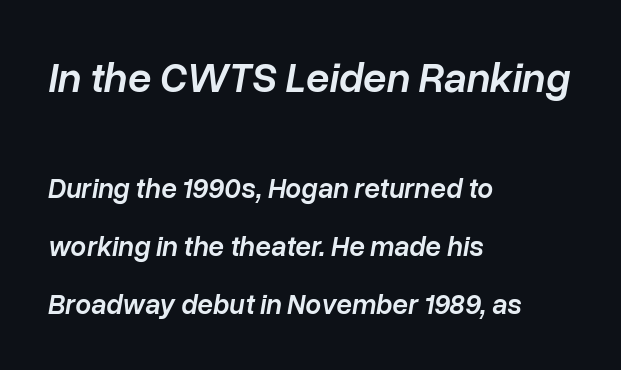
Q: Is the text bold? A: Semi-bold.
Q: Is the text italic (slanted)? A: Yes, it leans right by about 10 degrees.
Q: Is the text underlined? A: No.
Q: How is the paragraph aligned? A: Left-aligned.
Q: Is the spacing between letters normal or unusually wide? A: Normal.
Q: Is the spacing between lines tight, normal or loose? A: Loose.
Q: Which block of text is set in a larger size, the first (top) or the second (bottom)? A: The first (top) one.
Q: Width (condensed, normal, or wide)? A: Normal.
Q: Stroke contrast? A: Low.
Q: x-height? A: Medium.
Q: Monospaced? A: No.
